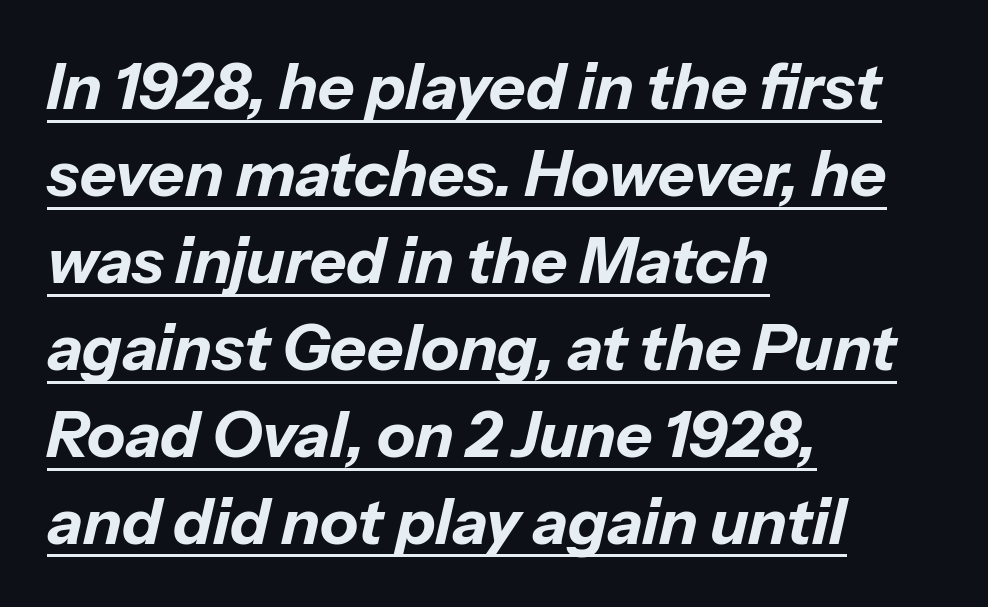
The image shows 63 px bold type, italic (leaning right); set left-aligned, normal line spacing (1.38x), normal letter spacing, underlined; low stroke contrast and a medium x-height.
